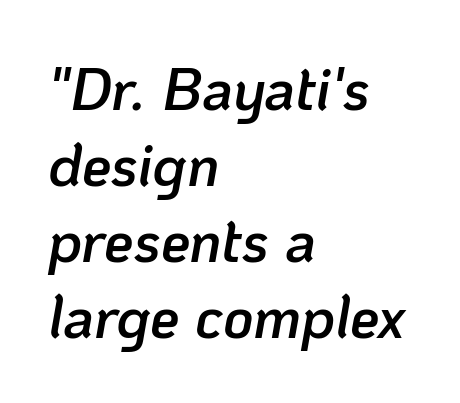
Q: Is the text bold? A: Semi-bold.
Q: Is the text italic (slanted)? A: Yes, it leans right by about 10 degrees.
Q: Is the text underlined? A: No.
Q: How is the paragraph aligned? A: Left-aligned.
Q: Is the spacing between letters normal or unusually wide? A: Normal.
Q: Is the spacing between lines tight, normal or loose? A: Normal.
Q: Width (condensed, normal, or wide)? A: Normal.
Q: Stroke contrast? A: Low.
Q: x-height? A: Medium.
Q: Monospaced? A: No.
